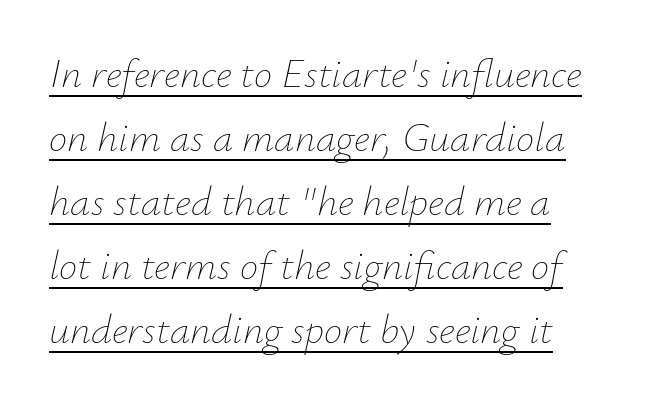
Q: Is the text bold? A: No.
Q: Is the text italic (slanted)? A: Yes, it leans right by about 12 degrees.
Q: Is the text underlined? A: Yes.
Q: Is the spacing between letters normal or unusually wide? A: Normal.
Q: Is the spacing between lines tight, normal or loose? A: Normal.
Q: Width (condensed, normal, or wide)? A: Normal.
Q: Stroke contrast? A: Low.
Q: x-height? A: Small.
Q: Monospaced? A: No.
